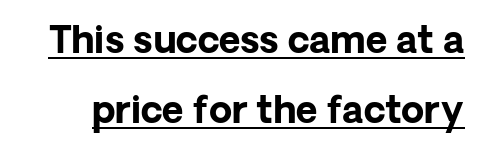
Letter spacing: default. Here the designer chose a conventional face with non-uniform glyph widths. Italic: no, the glyphs are upright roman. You can see a thin bar hugging the bottom of the glyphs.
